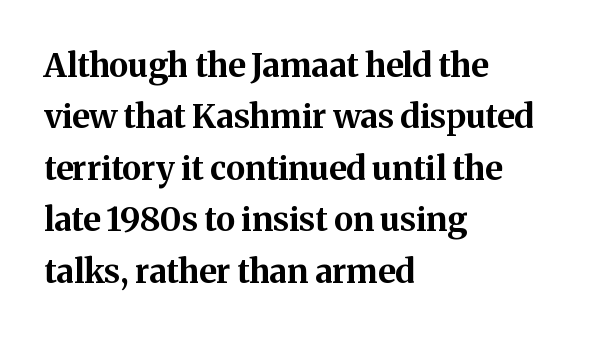
Descender tails drop into unmarked territory. Glyph-to-glyph distance matches everyday printed text. Yep, those are serifs on the letters. You can tell it's not italic because the verticals are truly vertical.
